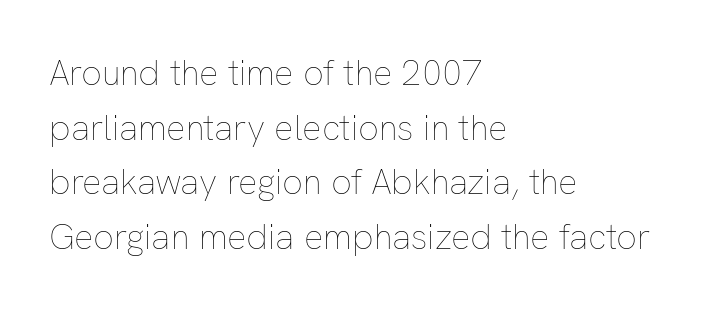
The string is rendered with underlining switched off. Each letter keeps its own natural width here, so spacing adapts to shape. This sample is left-justified, so line endings fall wherever the words run out. The vertical gap from one line to the next is medium.
